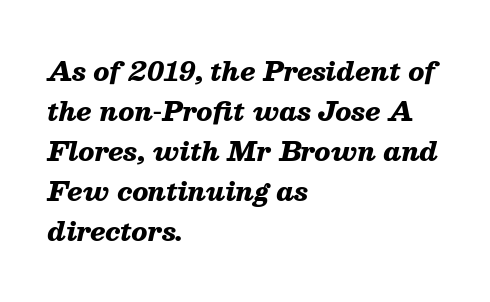
Q: Is the text bold? A: Yes.
Q: Is the text italic (slanted)? A: Yes, it leans right by about 13 degrees.
Q: Is the text underlined? A: No.
Q: How is the paragraph aligned? A: Left-aligned.
Q: Is the spacing between letters normal or unusually wide? A: Normal.
Q: Is the spacing between lines tight, normal or loose? A: Normal.
